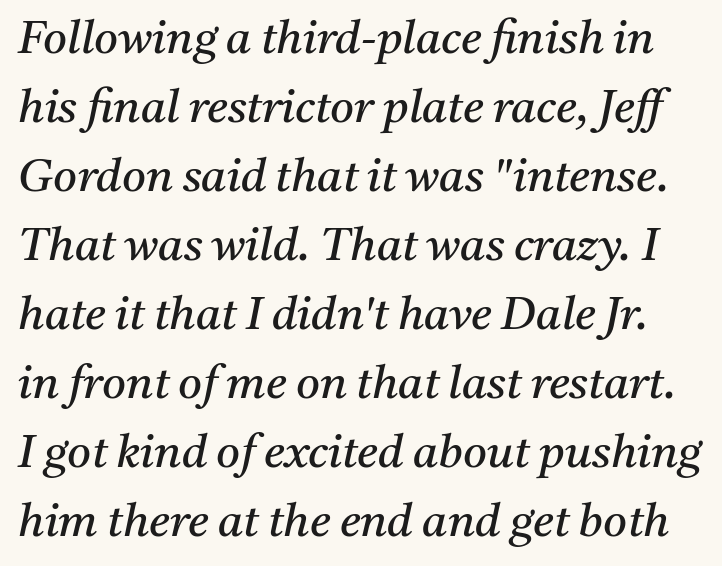
Q: Is the text bold? A: No.
Q: Is the text italic (slanted)? A: Yes, it leans right by about 11 degrees.
Q: Is the typeface a serif or a sans-serif typeface? A: Serif.
Q: Is the text underlined? A: No.
Q: Is the spacing between letters normal or unusually wide? A: Normal.
Q: Is the spacing between lines tight, normal or loose? A: Normal.
Q: Width (condensed, normal, or wide)? A: Normal.
Q: Stroke contrast? A: Medium.
Q: x-height? A: Medium.
Q: Monospaced? A: No.
